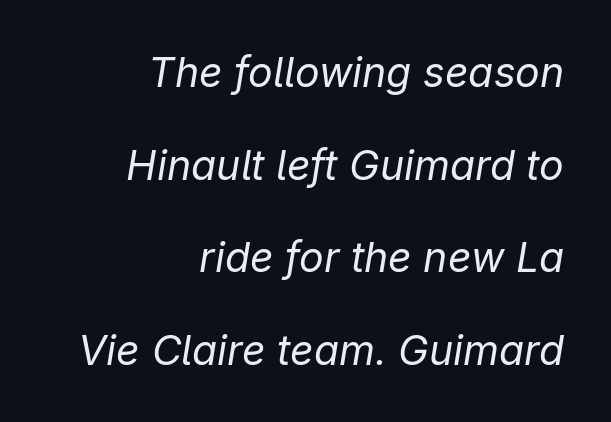
Q: Is the text bold? A: No.
Q: Is the text italic (slanted)? A: Yes, it leans right by about 9 degrees.
Q: Is the text underlined? A: No.
Q: How is the paragraph aligned? A: Right-aligned.
Q: Is the spacing between letters normal or unusually wide? A: Normal.
Q: Is the spacing between lines tight, normal or loose? A: Loose.
Q: Width (condensed, normal, or wide)? A: Normal.
Q: Stroke contrast? A: Low.
Q: x-height? A: Medium.
Q: Monospaced? A: No.
